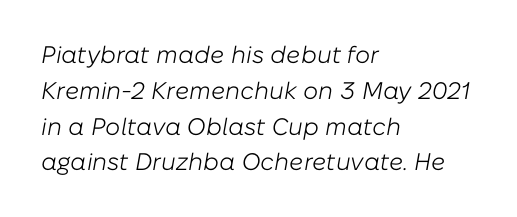
The image shows 24 px text type, italic (leaning right); set left-aligned, normal line spacing (1.49x), normal letter spacing, not underlined.
